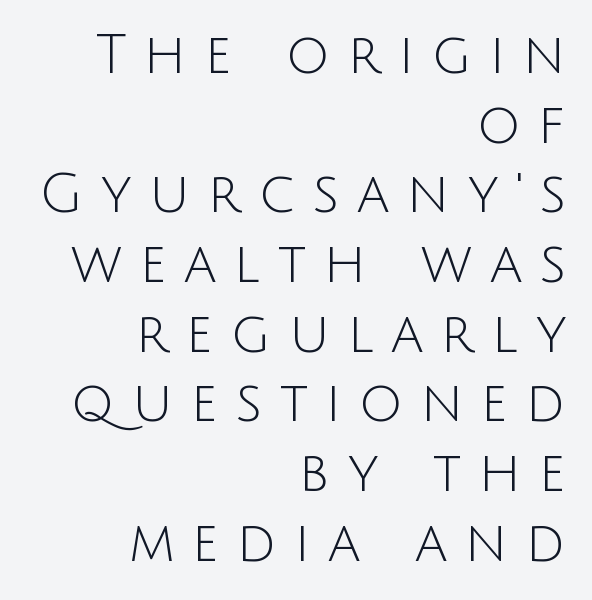
Compared with typical body copy, the letter spacing here is much looser. The letters advance in unequal steps, a hallmark of proportional type. It's the straight-up-and-down kind of type. Serifs: no, the terminals of the letterforms are clean. The baseline area is clear.
